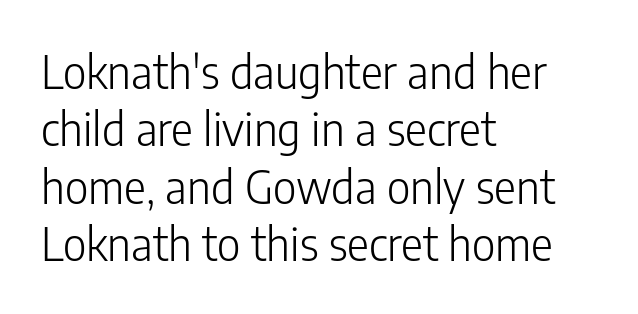
The image shows 46 px light, condensed sans-serif type, upright; set left-aligned, normal line spacing (1.25x), normal letter spacing, not underlined; low stroke contrast and a medium x-height.
